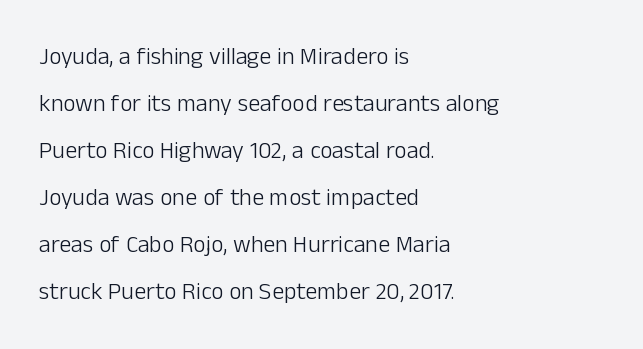
Ascenders rise straight up at ninety degrees. This sample trades compactness for vertical openness between lines. Teacher's note: observe the even left margin — that is flush-left alignment. Observe the ordinary spacing: letters are neighbours, not strangers. Summary of weight: not heavy and not bold.
